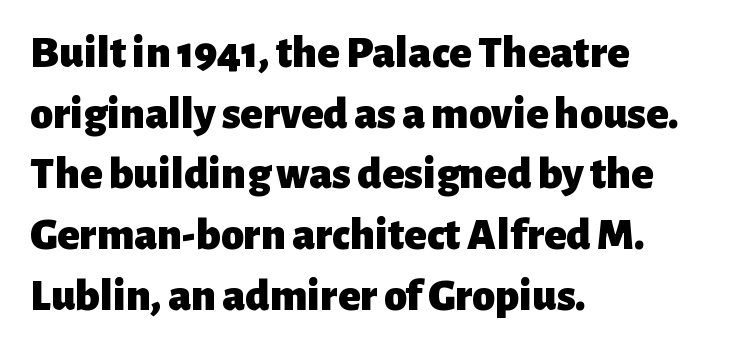
{"serif": "no", "italic": "no", "bold": "yes", "weight": "heavy", "width": "normal", "stroke_contrast": "low", "x_height": "medium", "monospaced": "no", "underline": "no", "align": "left", "line_spacing": "normal", "line_spacing_ratio": 1.32, "letter_spacing": "normal", "letter_spacing_em": 0.0, "glyph_px": 46}
